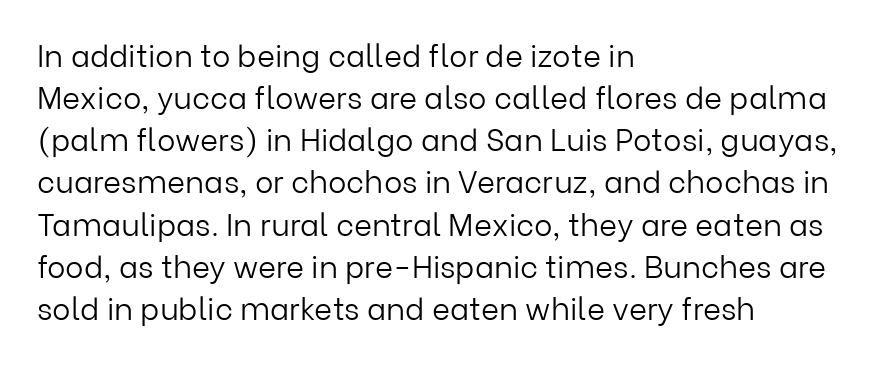
A typesetter would label this face a sans. A typesetter would call this zero additional tracking. The rendering uses natural spacing where letterforms have individual widths. These glyphs show unthickened strokes, regular width or finer. The leading is moderate, giving the passage an even texture.
